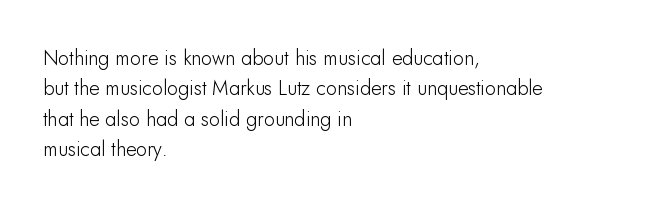
Characters follow at the spacing the type designer built in. The line-height multiplier appears to be the usual default. Just letters on the line, the space beneath them empty. It's the straight-up-and-down kind of type. Each line starts at the same left margin while the right side varies.
